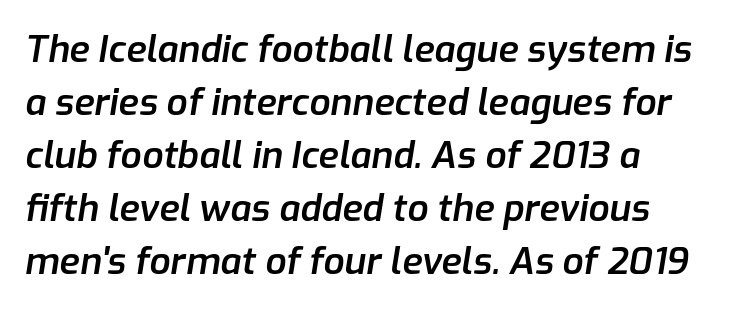
The image shows 37 px semibold type, italic (leaning right); set left-aligned, normal line spacing (1.43x), normal letter spacing, not underlined; low stroke contrast and a medium x-height.
